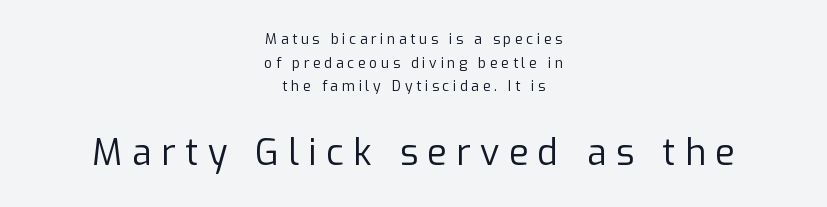
Q: Is the text bold? A: No.
Q: Is the text italic (slanted)? A: No, it is upright.
Q: Is the typeface a serif or a sans-serif typeface? A: Sans-serif.
Q: Is the text underlined? A: No.
Q: How is the paragraph aligned? A: Centered.
Q: Is the spacing between letters normal or unusually wide? A: Unusually wide.
Q: Is the spacing between lines tight, normal or loose? A: Normal.
Q: Which block of text is set in a larger size, the first (top) or the second (bottom)? A: The second (bottom) one.
Q: Width (condensed, normal, or wide)? A: Normal.
Q: Stroke contrast? A: Low.
Q: x-height? A: Medium.
Q: Monospaced? A: No.
